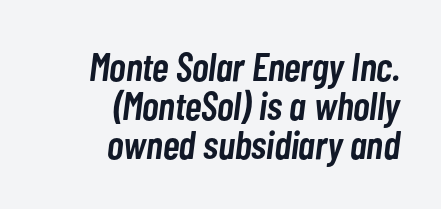
The image shows 40 px semibold, condensed type, italic (leaning right); set right-aligned, tight line spacing (0.98x), normal letter spacing, not underlined; low stroke contrast and a medium x-height.
